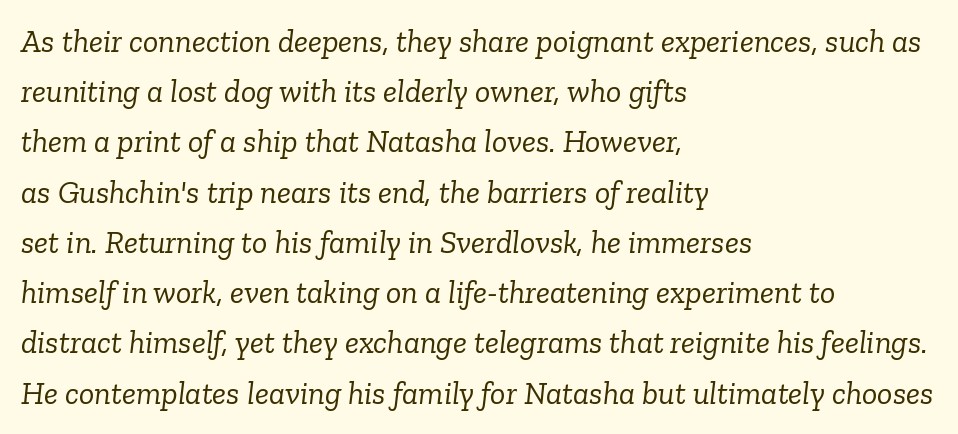
Q: Is the text bold? A: No.
Q: Is the text italic (slanted)? A: Yes, it leans right by about 6 degrees.
Q: Is the typeface a serif or a sans-serif typeface? A: Serif.
Q: Is the text underlined? A: No.
Q: How is the paragraph aligned? A: Left-aligned.
Q: Is the spacing between letters normal or unusually wide? A: Normal.
Q: Is the spacing between lines tight, normal or loose? A: Normal.
Q: Width (condensed, normal, or wide)? A: Normal.
Q: Stroke contrast? A: Low.
Q: x-height? A: Medium.
Q: Monospaced? A: No.
